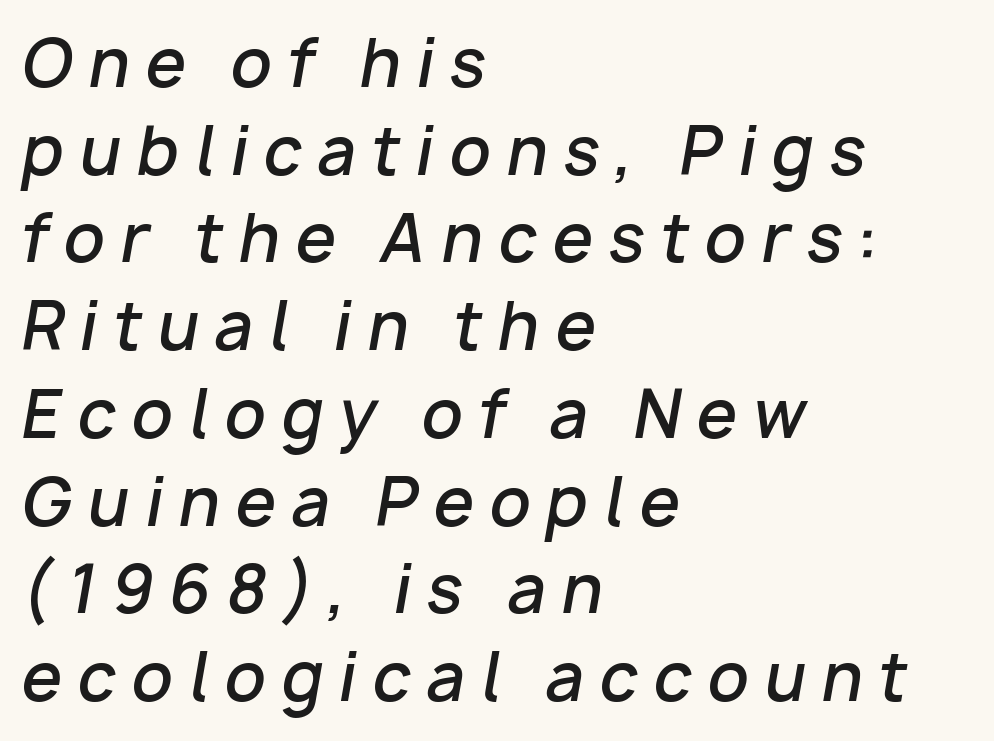
The image shows 65 px semibold type, italic (leaning right); set left-aligned, normal line spacing (1.35x), unusually wide letter spacing (+0.24 em), not underlined; low stroke contrast and a medium x-height.
